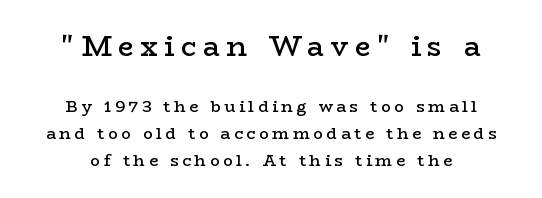
A student would notice the top passage is typeset larger than what follows. Descenders hang freely into open space. This is the in-between weight designers call semibold or demi. Designer's note — italics off, roman on. Yep, those are serifs on the letters.
